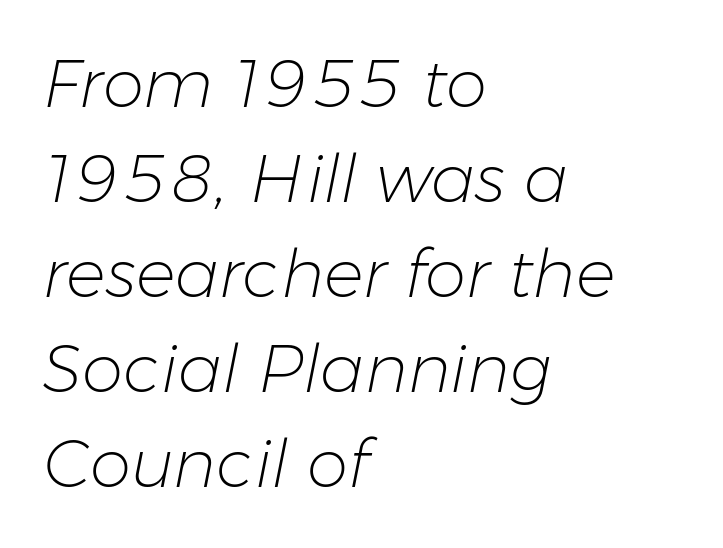
Reading down the column, the eye jumps a familiar distance to each next line. The ragged edge is on the right, which tells us the setting is flush left. Descender tails drop into unmarked territory. Style check: oblique. The passage shown has conventional tracking throughout. Is the stroke heavy? The answer is a plain regular-or-lighter.
